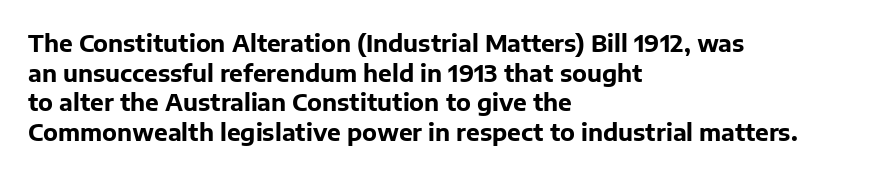
Is there any slant? The stems are plumb. Nothing unusual about the tracking: characters are spaced as the font intends. These words are printed bold, with thick strokes throughout. Evenly set lines give the paragraph a standard silhouette.
